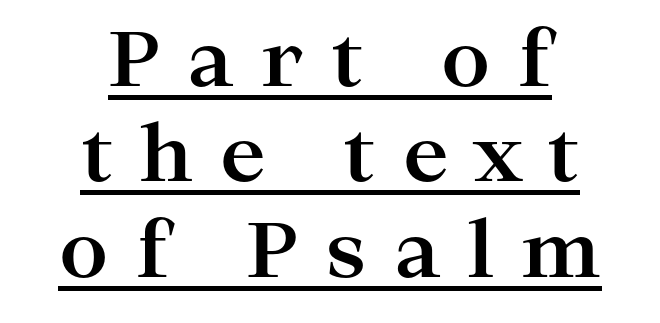
{"serif": "yes", "italic": "no", "bold": "yes", "weight": "bold", "width": "wide", "stroke_contrast": "high", "x_height": "medium", "monospaced": "no", "underline": "yes", "align": "center", "line_spacing_ratio": 1.24, "letter_spacing": "wide", "letter_spacing_em": 0.35, "glyph_px": 77}
